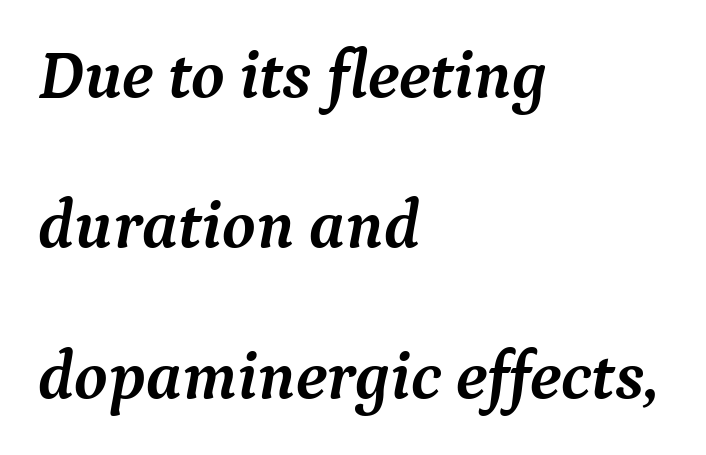
Q: Is the text bold? A: Yes.
Q: Is the text italic (slanted)? A: Yes, it leans right by about 9 degrees.
Q: Is the typeface a serif or a sans-serif typeface? A: Serif.
Q: Is the text underlined? A: No.
Q: How is the paragraph aligned? A: Left-aligned.
Q: Is the spacing between letters normal or unusually wide? A: Normal.
Q: Is the spacing between lines tight, normal or loose? A: Loose.
Q: Width (condensed, normal, or wide)? A: Normal.
Q: Stroke contrast? A: Medium.
Q: x-height? A: Medium.
Q: Monospaced? A: No.
